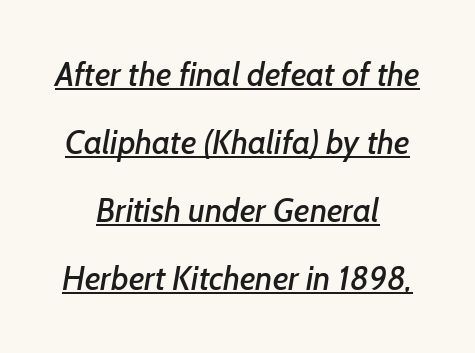
Do the characters align in a grid? No, the font is proportional. Caption: standard tracking, unaltered. This rendering uses center alignment, leaving both contours irregular but symmetric. The lettering is marked with a stroke running underneath it.
